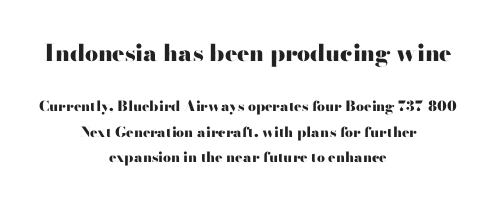
Q: Is the text bold? A: Yes.
Q: Is the text italic (slanted)? A: No, it is upright.
Q: Is the text underlined? A: No.
Q: How is the paragraph aligned? A: Centered.
Q: Is the spacing between letters normal or unusually wide? A: Normal.
Q: Which block of text is set in a larger size, the first (top) or the second (bottom)? A: The first (top) one.
